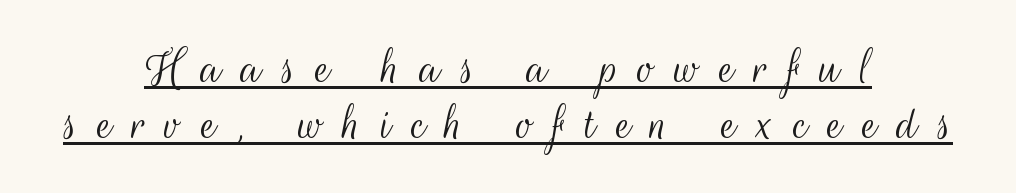
The image shows 54 px light, condensed sans-serif type; set centered, tight line spacing (1.03x), unusually wide letter spacing (+0.37 em), underlined; medium stroke contrast and a small x-height.
